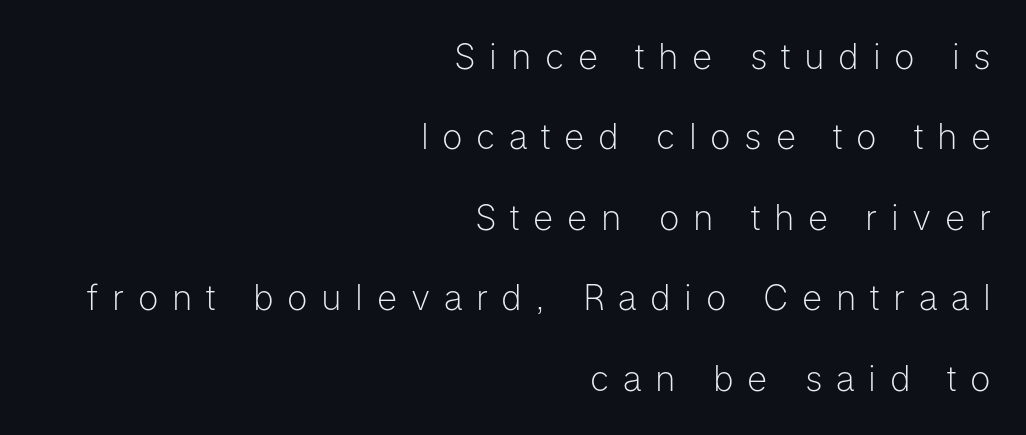
Nope, no serifs anywhere on these letters. If you measured baseline to baseline, you'd find a long distance. A roman cut, with each character standing at attention. The string is rendered with underlining switched off.
